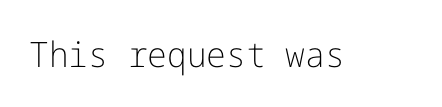
Q: Is the text bold? A: No.
Q: Is the text italic (slanted)? A: No, it is upright.
Q: Is the typeface a serif or a sans-serif typeface? A: Sans-serif.
Q: Is the text underlined? A: No.
Q: Is the spacing between letters normal or unusually wide? A: Normal.
Q: Width (condensed, normal, or wide)? A: Normal.
Q: Stroke contrast? A: Low.
Q: x-height? A: Medium.
